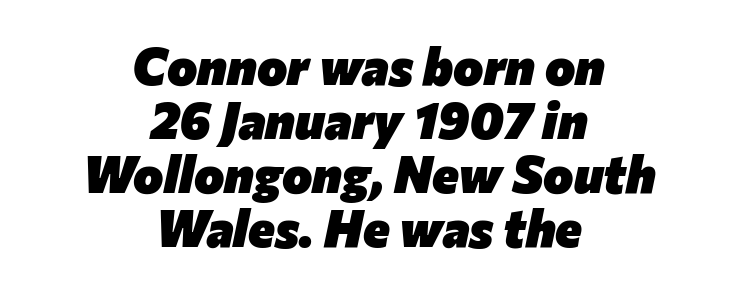
The image shows 51 px heavy type, italic (leaning right); set centered, tight line spacing (1.06x), normal letter spacing, not underlined; low stroke contrast and a medium x-height.
